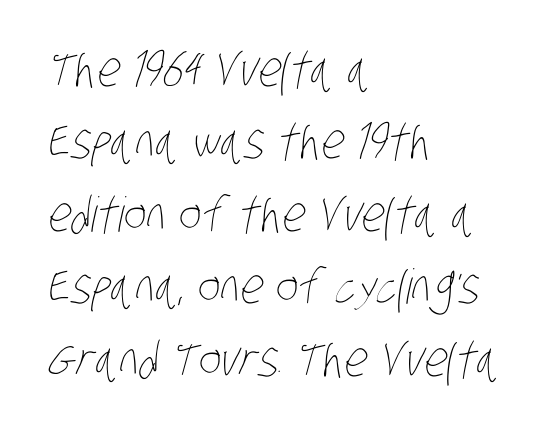
A student would call this left alignment; a typographer would say flush left, rag right. The strip under each line holds only bare page. If you measured baseline to baseline, you'd find a middling distance. A typesetter would call this proportional, since set widths differ per character. No letter is thick-stroked: the sample isn't bold. Glyph-to-glyph distance matches everyday printed text.
